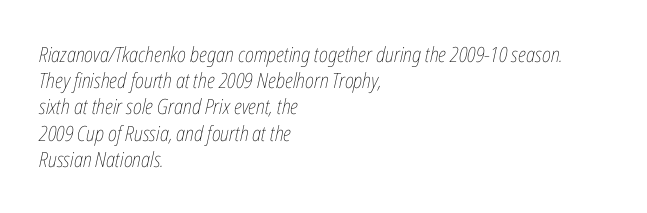
Q: Is the text bold? A: No.
Q: Is the text italic (slanted)? A: Yes, it leans right by about 12 degrees.
Q: Is the text underlined? A: No.
Q: How is the paragraph aligned? A: Left-aligned.
Q: Is the spacing between letters normal or unusually wide? A: Normal.
Q: Is the spacing between lines tight, normal or loose? A: Normal.
